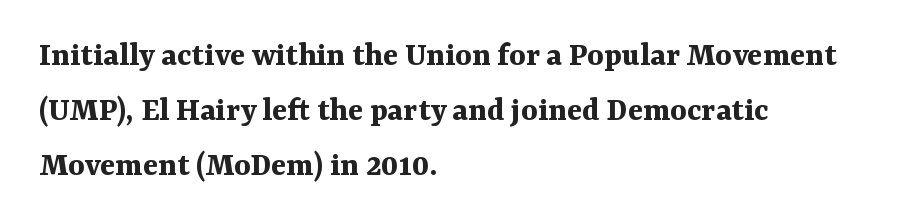
{"serif": "yes", "italic": "no", "bold": "yes", "weight": "bold", "width": "normal", "stroke_contrast": "medium", "x_height": "medium", "monospaced": "no", "underline": "no", "align": "left", "line_spacing": "normal", "line_spacing_ratio": 1.57, "letter_spacing": "normal", "letter_spacing_em": 0.0, "glyph_px": 35}
